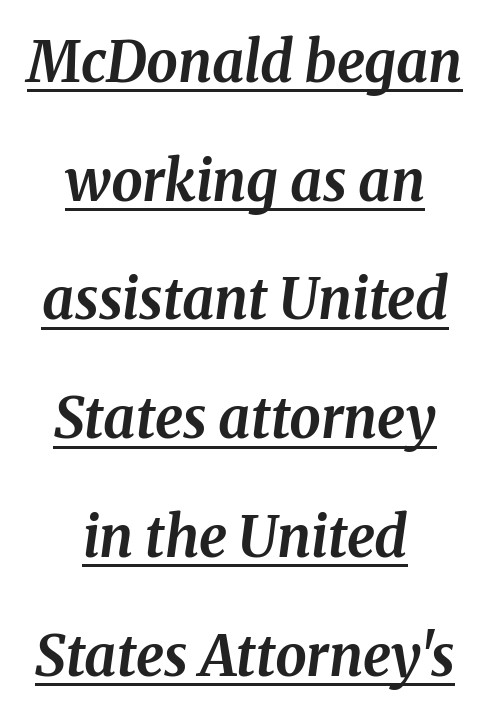
{"italic": "yes", "lean": "right", "slant_degrees": 8, "bold": "yes", "weight": "bold", "width": "normal", "stroke_contrast": "medium", "x_height": "medium", "monospaced": "no", "underline": "yes", "align": "center", "line_spacing": "loose", "line_spacing_ratio": 2.12, "letter_spacing": "normal", "letter_spacing_em": 0.0, "glyph_px": 56}
